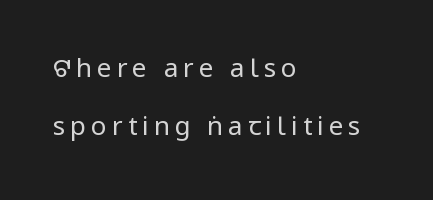
Q: Is the text bold? A: No.
Q: Is the text italic (slanted)? A: No, it is upright.
Q: Is the text underlined? A: No.
Q: How is the paragraph aligned? A: Left-aligned.
Q: Is the spacing between lines tight, normal or loose? A: Loose.
